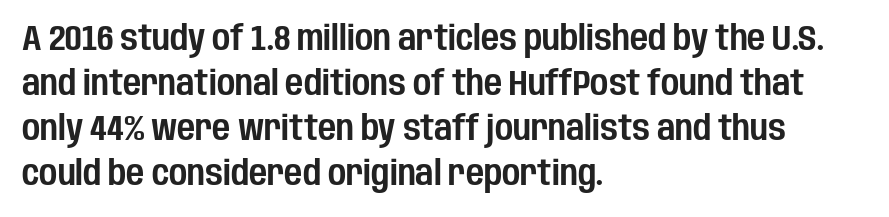
The image shows 35 px condensed sans-serif type, upright; set left-aligned, normal line spacing (1.29x), normal letter spacing, not underlined; low stroke contrast and a large x-height.
